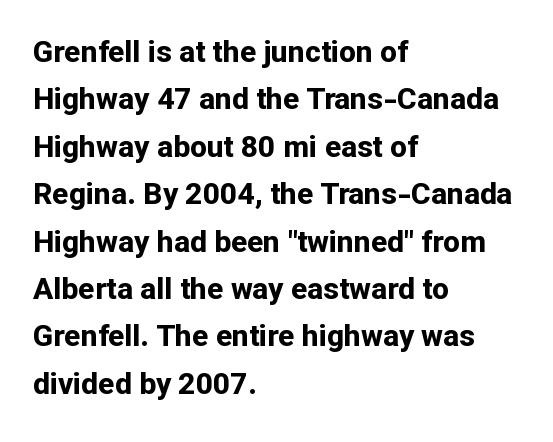
The image shows 30 px bold sans-serif type, upright; set left-aligned, normal line spacing (1.58x), normal letter spacing, not underlined; low stroke contrast and a medium x-height.
